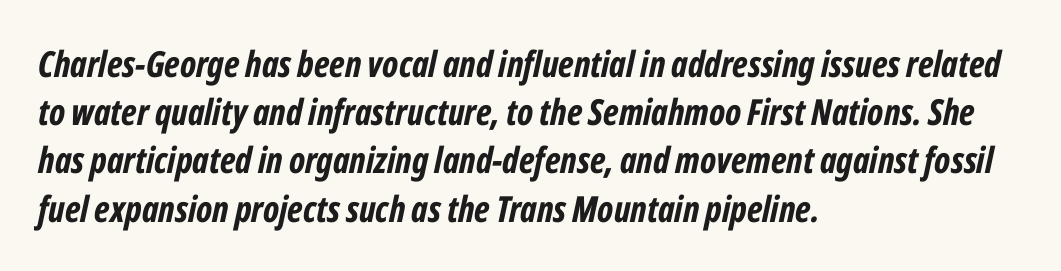
{"italic": "yes", "lean": "right", "slant_degrees": 12, "bold": "yes", "weight": "bold", "width": "condensed", "stroke_contrast": "low", "x_height": "medium", "monospaced": "no", "underline": "no", "align": "left", "line_spacing": "normal", "line_spacing_ratio": 1.34, "letter_spacing": "normal", "letter_spacing_em": 0.0, "glyph_px": 36}
